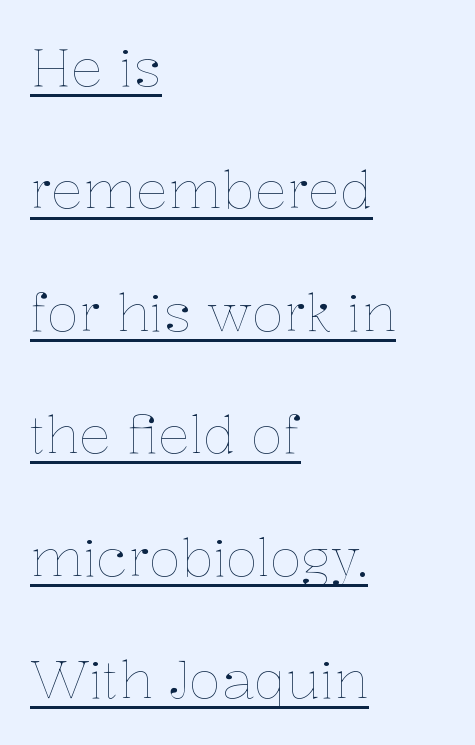
The image shows 53 px thin type, upright; set left-aligned, loose line spacing (2.31x), normal letter spacing, underlined; low stroke contrast and a medium x-height.
